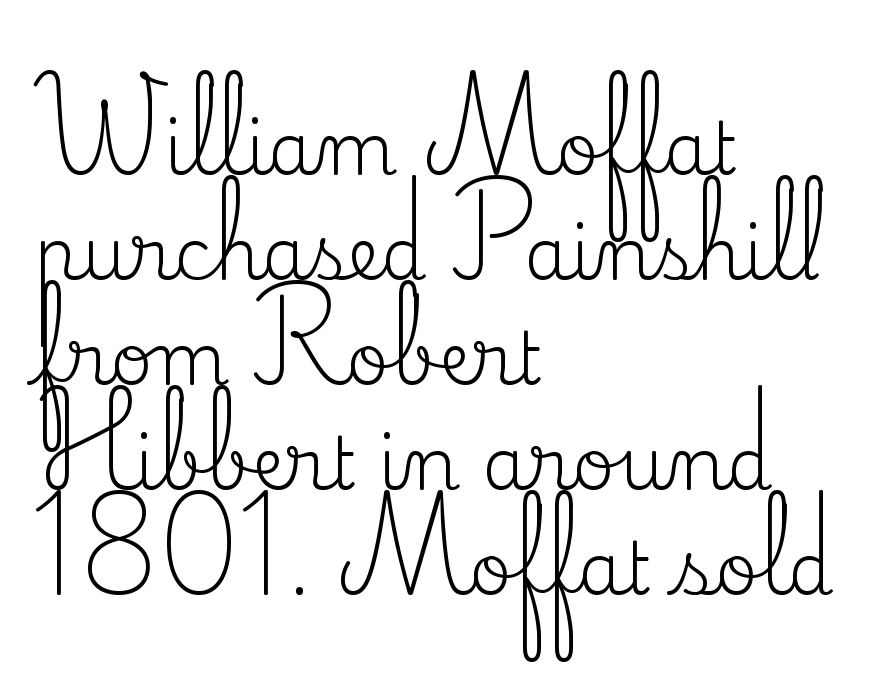
Q: Is the text bold? A: No.
Q: Is the text italic (slanted)? A: No, it is upright.
Q: Is the typeface a serif or a sans-serif typeface? A: Serif.
Q: Is the text underlined? A: No.
Q: How is the paragraph aligned? A: Left-aligned.
Q: Is the spacing between letters normal or unusually wide? A: Normal.
Q: Is the spacing between lines tight, normal or loose? A: Normal.
Q: Width (condensed, normal, or wide)? A: Normal.
Q: Stroke contrast? A: Medium.
Q: x-height? A: Small.
Q: Monospaced? A: No.
